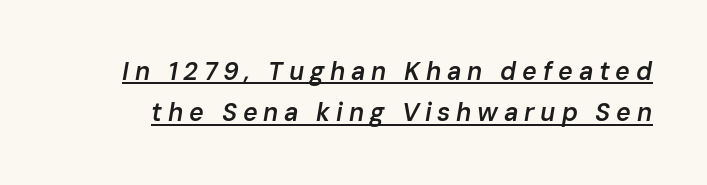
Tracking value appears strongly positive — letters spread wide. These lines were composed using italics. Bold? Not quite — semibold, heavier than regular but stopping short. These lines sit exactly where default settings would place them. Underlined type.
